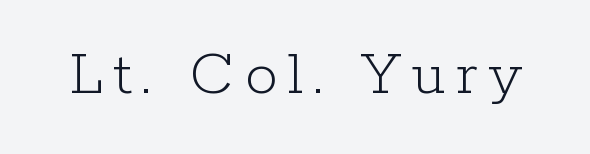
The image shows 66 px light serif type, upright; set not underlined; low stroke contrast and a medium x-height.
